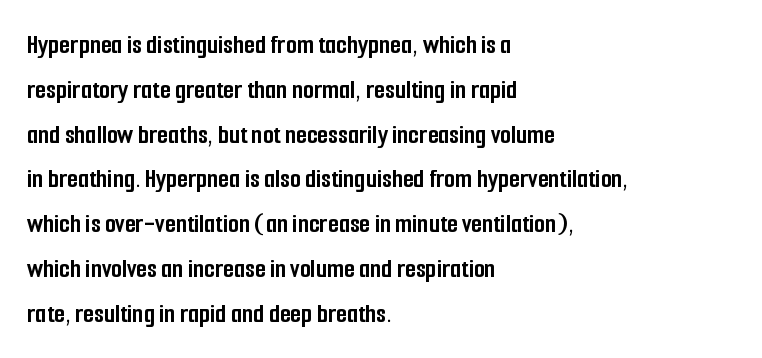
Any mark beneath the type? The region is blank. Varying glyph widths throughout — classic text-font behaviour. The characters display no serif detailing; their extremities are plain. Vertically, the passage feels balanced, rows spaced as you'd expect. How are the letters spaced? Ordinarily, with no added tracking.
